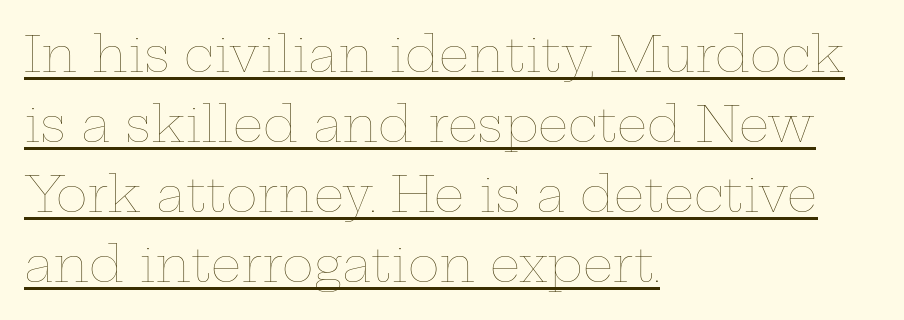
The type is set solid horizontally, with unmodified tracking. Nope, not italic — everything's standing straight. A rule runs beneath these lines of type. Think of a printed novel: that variable character pitch is what you see here. Rows of type keep a routine distance in the vertical direction. Is the stroke heavy? The answer is a plain regular-or-lighter.
